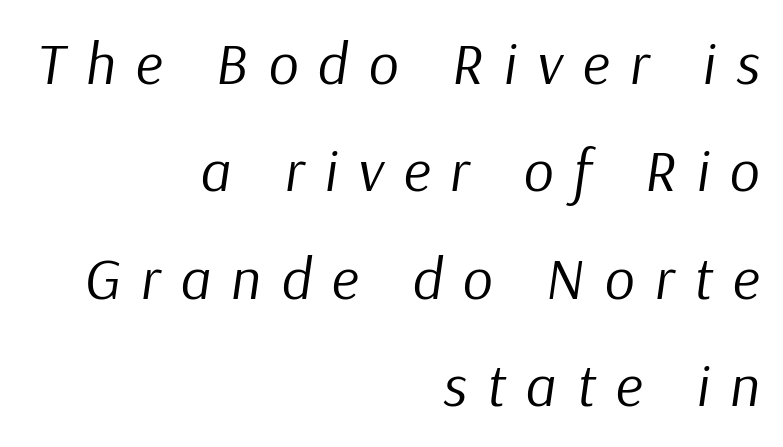
{"italic": "yes", "lean": "right", "slant_degrees": 9, "bold": "no", "weight": "regular", "width": "normal", "stroke_contrast": "low", "x_height": "medium", "monospaced": "no", "underline": "no", "align": "right", "line_spacing_ratio": 1.82, "letter_spacing": "wide", "letter_spacing_em": 0.34, "glyph_px": 59}
